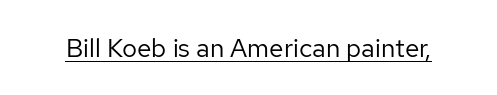
Short note: letters normally spaced. Is this a heavy cut? Hardly; it is regular or lighter. This sample uses an upright cut, with every glyph sitting square on the baseline. Is there an underline? Yes — a line sits under the letters.
